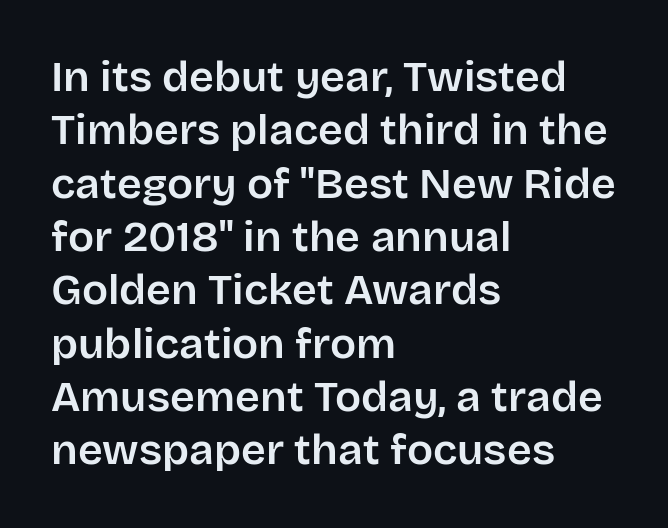
{"serif": "no", "italic": "no", "width": "normal", "stroke_contrast": "low", "x_height": "large", "monospaced": "no", "underline": "no", "align": "left", "line_spacing_ratio": 1.24, "letter_spacing": "normal", "letter_spacing_em": 0.0, "glyph_px": 43}
